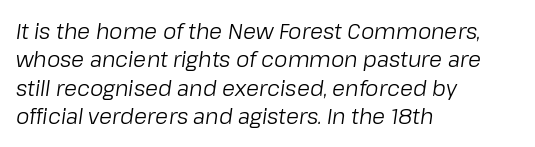
{"italic": "yes", "lean": "right", "slant_degrees": 8, "bold": "no", "underline": "no", "align": "left", "line_spacing": "normal", "line_spacing_ratio": 1.35, "letter_spacing": "normal", "letter_spacing_em": 0.0, "glyph_px": 21}
